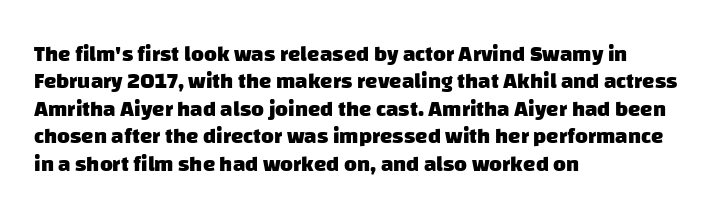
The lines sit at an ordinary, default distance from one another. Has an underline been added? It has not. As a designer I'd log this as weight 700, bold. Reading down the block, your eye returns to a fixed left position each line. Nobody touched the tracking dial on this one.
